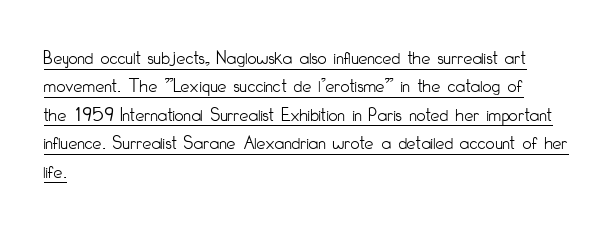
{"italic": "no", "bold": "no", "underline": "yes", "align": "left", "line_spacing": "normal", "line_spacing_ratio": 1.42, "letter_spacing": "normal", "letter_spacing_em": 0.0, "glyph_px": 20}
